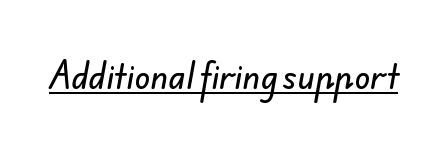
{"serif": "no", "width": "normal", "stroke_contrast": "low", "x_height": "small", "monospaced": "no", "underline": "yes", "letter_spacing": "normal", "letter_spacing_em": 0.0, "glyph_px": 32}
